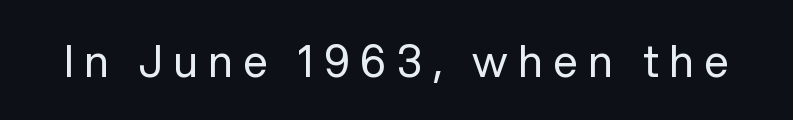
The font is comparable to plain body text, perhaps lighter. In terms of letterform style, serifs are entirely absent. The specimen reads as upright at a glance. The strip under each line holds only bare page. Is this a fixed-width face? No — the glyphs have proportional, varying widths. These lines have a slow, spaced-out rhythm from letter to letter.
